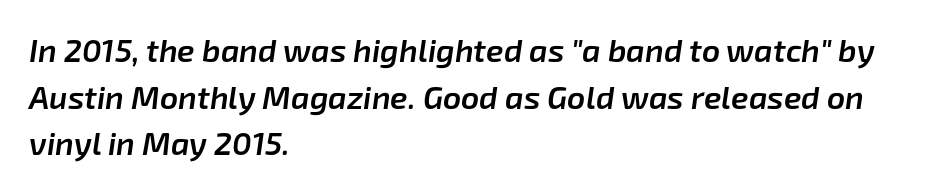
Q: Is the text bold? A: Semi-bold.
Q: Is the text italic (slanted)? A: Yes, it leans right by about 8 degrees.
Q: Is the text underlined? A: No.
Q: How is the paragraph aligned? A: Left-aligned.
Q: Is the spacing between letters normal or unusually wide? A: Normal.
Q: Is the spacing between lines tight, normal or loose? A: Normal.
Q: Width (condensed, normal, or wide)? A: Normal.
Q: Stroke contrast? A: Low.
Q: x-height? A: Medium.
Q: Monospaced? A: No.
